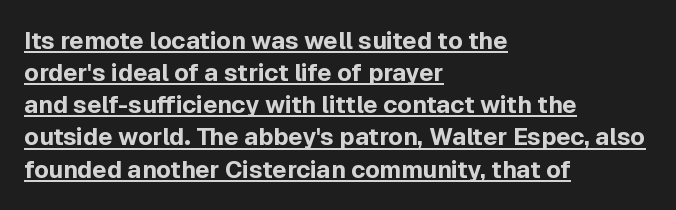
{"italic": "no", "bold": "yes", "underline": "yes", "align": "left", "line_spacing": "normal", "line_spacing_ratio": 1.34, "letter_spacing": "normal", "letter_spacing_em": 0.0, "glyph_px": 24}
